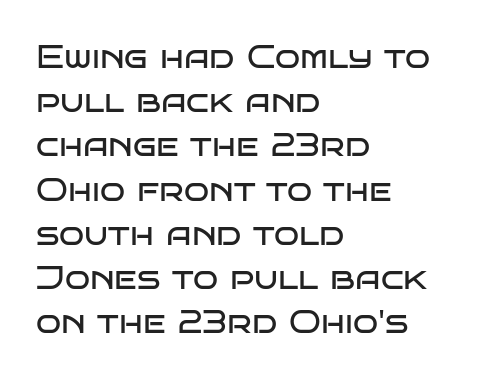
The image shows 33 px regular-weight, wide sans-serif type, upright; set left-aligned, normal line spacing (1.34x), normal letter spacing, not underlined; low stroke contrast and a large x-height.
